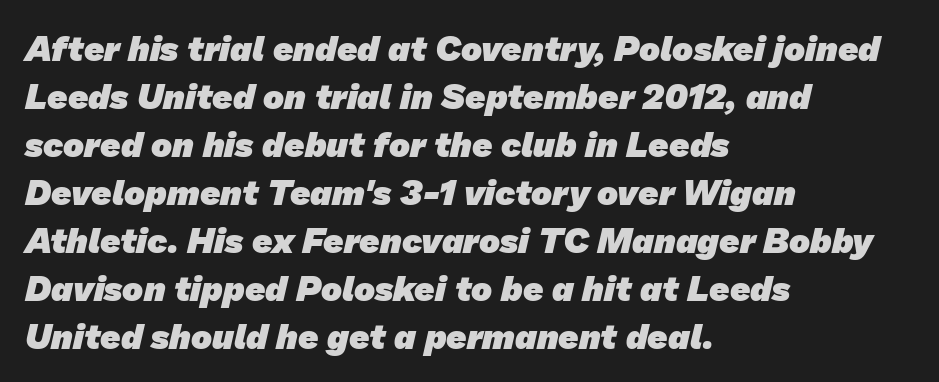
Evenly set lines give the paragraph a standard silhouette. Look at the tracking — it's just the regular setting, nothing added. These lines are rendered in a variable-pitch font. The glyphs are unaccompanied by any horizontal stroke below them. A classic flush-left, rag-right setting is used for this passage. The text was rendered using a sans face with plain stroke endings.
